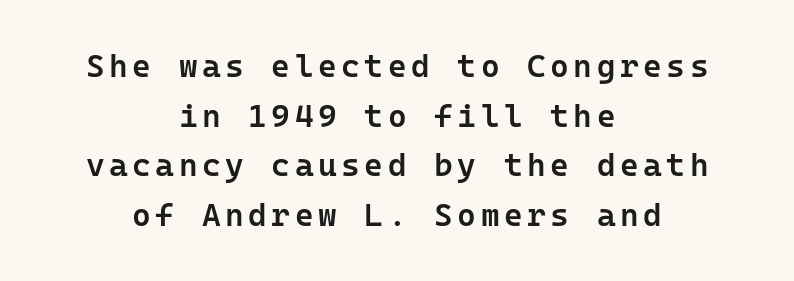
The image shows 32 px semibold sans-serif type, upright; set centered, normal line spacing (1.55x), not underlined; low stroke contrast and a medium x-height.
